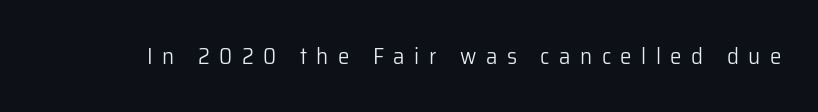
Vertical strokes here are truly vertical. The font sits on the lighter half of the weight spectrum, regular included. No word sits above an underline. Someone cranked the tracking dial way up on this one.
